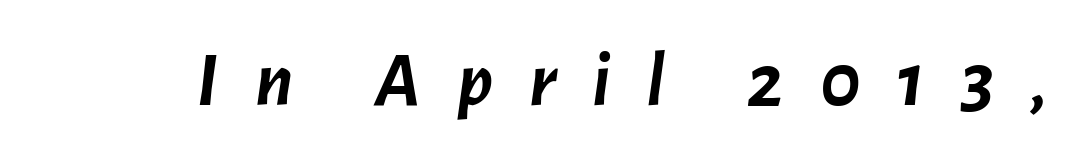
The image shows 78 px semibold type, italic (leaning right); set unusually wide letter spacing (+0.46 em), not underlined; low stroke contrast and a medium x-height.
